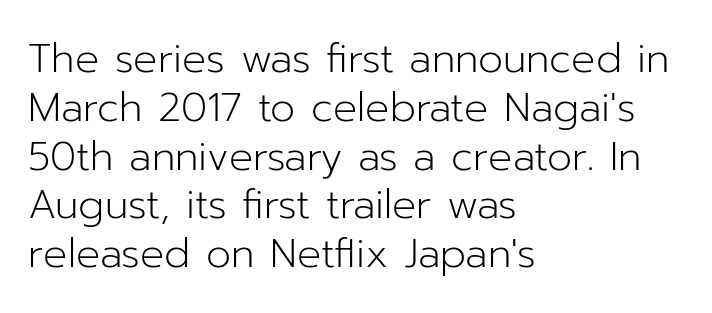
Typographically, this falls in the sans-serif category. Looks like regular typesetting: each glyph gets only the width it needs. Caption: standard tracking, unaltered. The passage is arranged the way most books set body copy — flush left.
